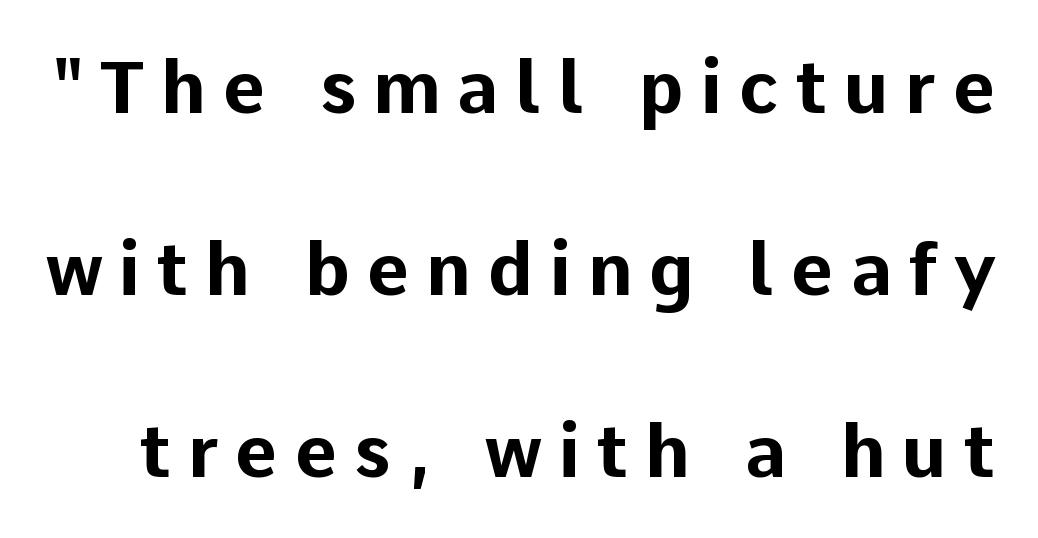
The image shows 73 px bold sans-serif type, upright; set loose line spacing (2.49x), unusually wide letter spacing (+0.23 em), not underlined; low stroke contrast and a medium x-height.
